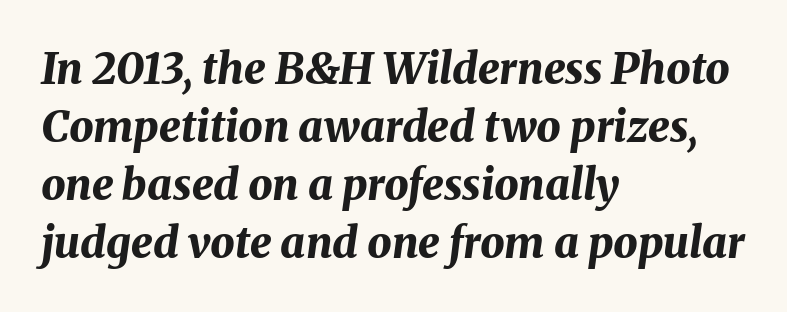
The image shows 43 px bold type, italic (leaning right); set left-aligned, normal line spacing (1.35x), normal letter spacing, not underlined; medium stroke contrast and a medium x-height.
